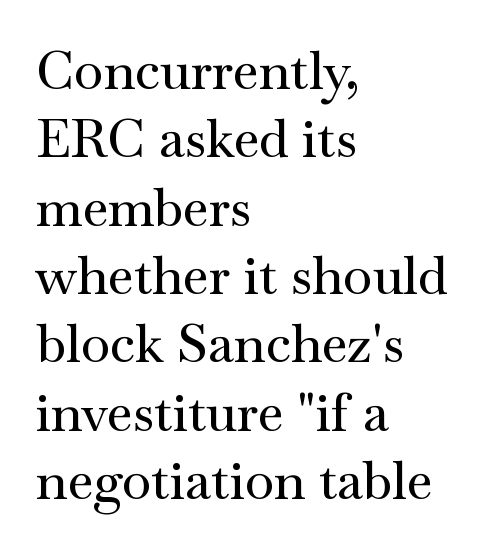
{"serif": "yes", "italic": "no", "width": "wide", "stroke_contrast": "medium", "x_height": "small", "monospaced": "no", "underline": "no", "align": "left", "line_spacing": "normal", "line_spacing_ratio": 1.29, "letter_spacing": "normal", "letter_spacing_em": 0.0, "glyph_px": 53}
